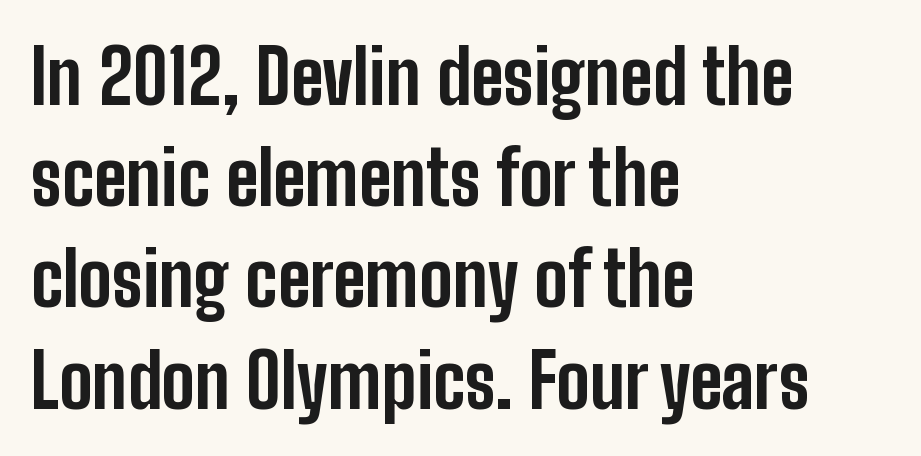
Q: Is the text bold? A: Yes.
Q: Is the text italic (slanted)? A: No, it is upright.
Q: Is the typeface a serif or a sans-serif typeface? A: Sans-serif.
Q: Is the text underlined? A: No.
Q: How is the paragraph aligned? A: Left-aligned.
Q: Is the spacing between letters normal or unusually wide? A: Normal.
Q: Is the spacing between lines tight, normal or loose? A: Normal.
Q: Width (condensed, normal, or wide)? A: Condensed.
Q: Stroke contrast? A: Low.
Q: x-height? A: Medium.
Q: Monospaced? A: No.
